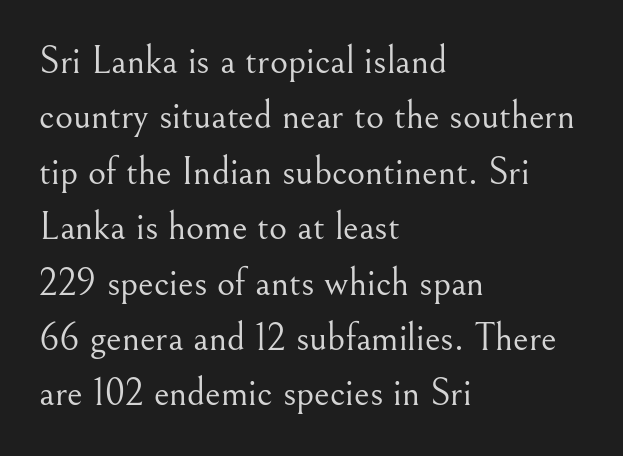
Does the leading feel generous? No, just average. Note the varied advance widths — an 'i' is clearly narrower than an 'm'. The paragraph shown leans on its left margin. The font's upright variant was chosen for this text. Type style note: has serifs. These lines keep a tight, regular rhythm from letter to letter.
